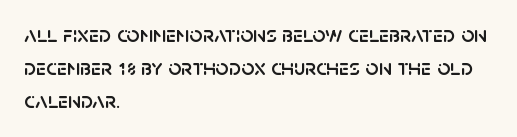
The block of text has a typical density, with ordinary space between rows. Tracking here is standard; glyphs follow each other at the usual distance. The strip under each line holds only bare page. The lettering holds an erect, upright posture throughout. Teacher's note: observe the even left margin — that is flush-left alignment.
